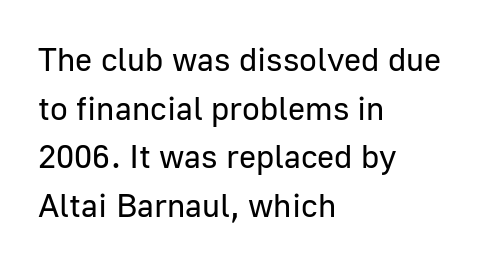
You can tell it's not italic because the verticals are truly vertical. On a weight scale, this lands at 450 or below. This rendering leaves character spacing at its baseline value. The letters advance in unequal steps, a hallmark of proportional type. Does the leading feel generous? No, just average.
